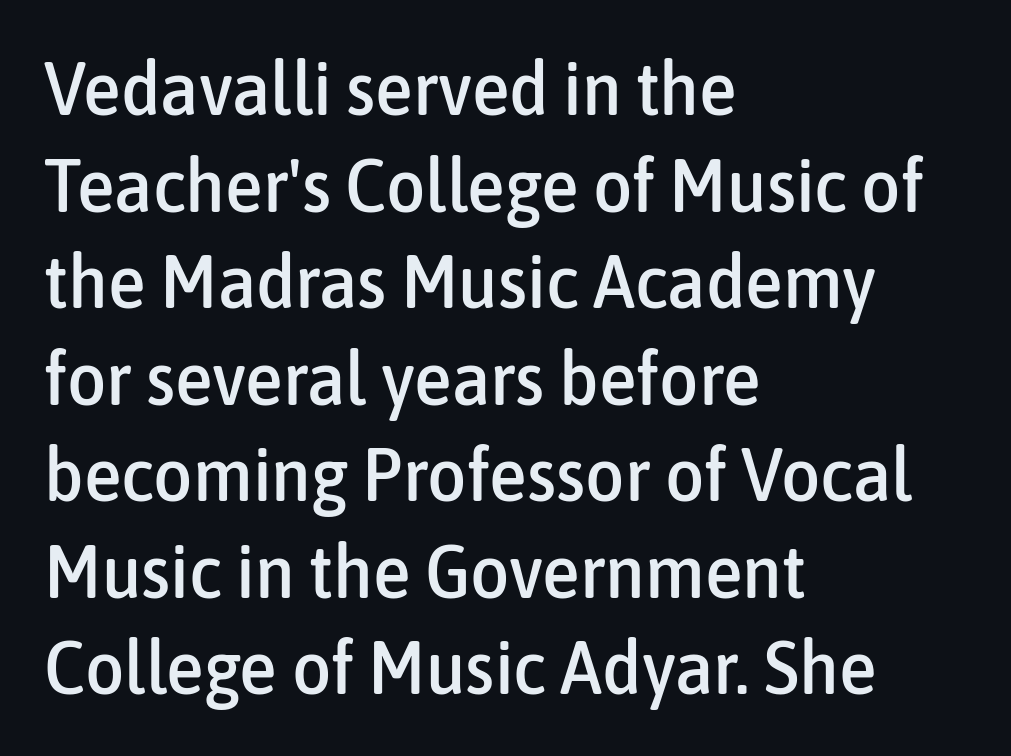
One-word summary of the alignment: left. The typography opts for an upright posture over an oblique one. A typesetter would label this face a sans. Clear beneath every line of the passage.
